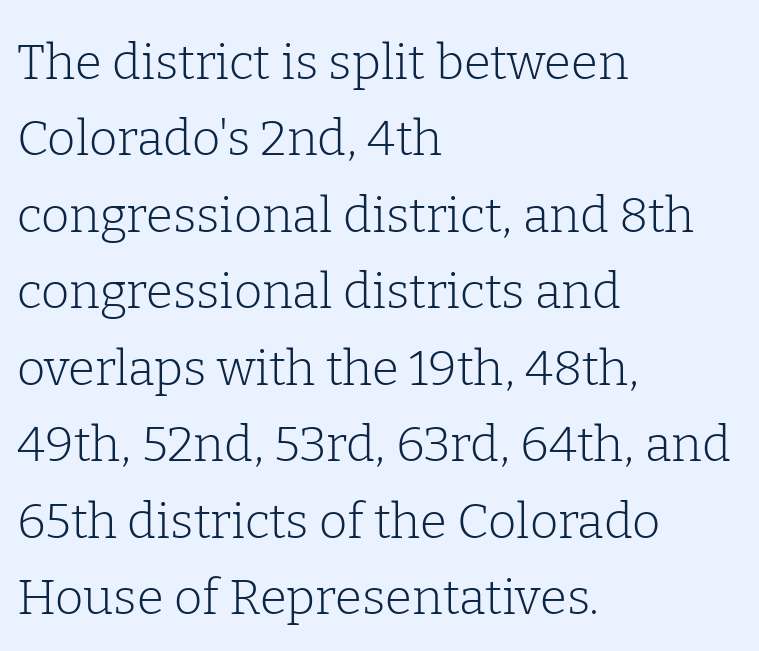
{"serif": "yes", "italic": "no", "bold": "no", "weight": "light", "width": "normal", "stroke_contrast": "low", "x_height": "medium", "monospaced": "no", "underline": "no", "align": "left", "line_spacing": "normal", "line_spacing_ratio": 1.56, "letter_spacing": "normal", "letter_spacing_em": 0.0, "glyph_px": 49}
